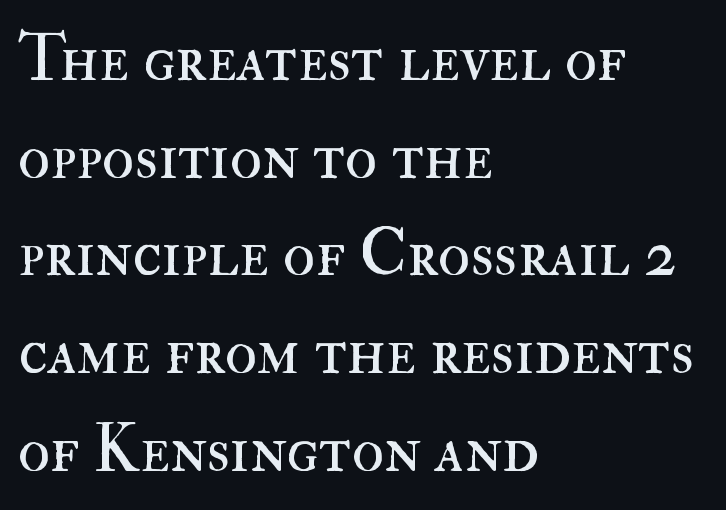
{"italic": "no", "bold": "no", "weight": "regular", "width": "normal", "stroke_contrast": "high", "x_height": "small", "monospaced": "no", "underline": "no", "align": "left", "line_spacing": "normal", "line_spacing_ratio": 1.48, "letter_spacing": "normal", "letter_spacing_em": 0.0, "glyph_px": 66}
